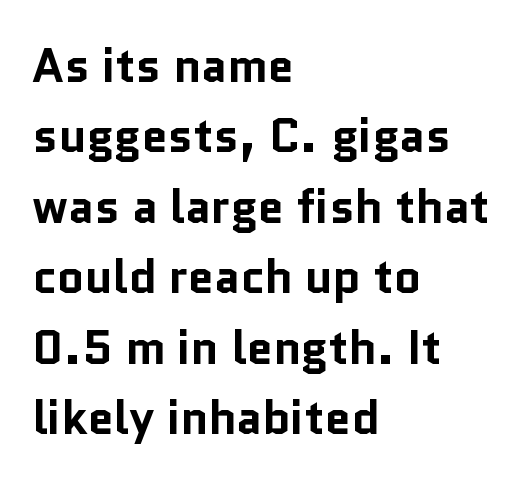
{"serif": "no", "italic": "no", "bold": "yes", "weight": "bold", "width": "normal", "stroke_contrast": "low", "x_height": "medium", "monospaced": "no", "underline": "no", "align": "left", "line_spacing": "normal", "line_spacing_ratio": 1.5, "letter_spacing": "normal", "letter_spacing_em": 0.0, "glyph_px": 47}
